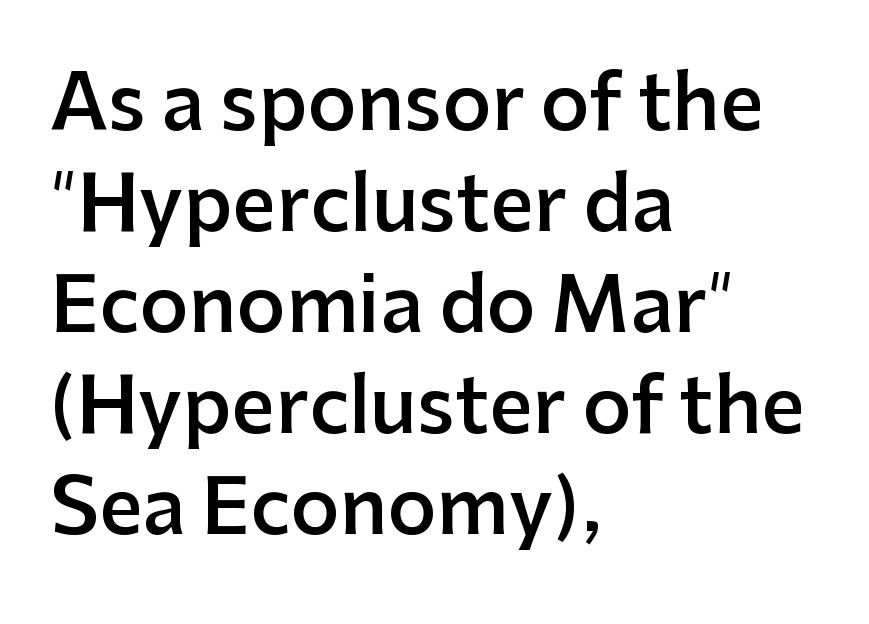
The image shows 76 px semibold sans-serif type, upright; set left-aligned, normal line spacing (1.33x), normal letter spacing, not underlined; low stroke contrast and a medium x-height.
